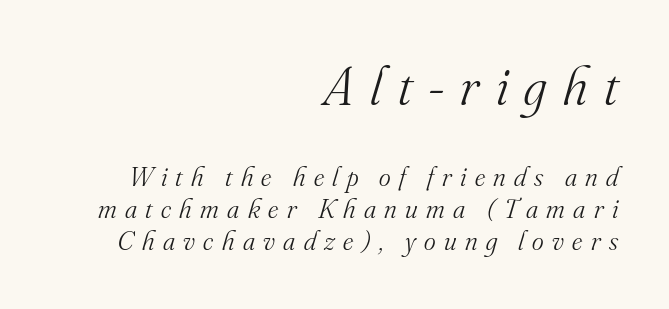
The image shows 55 px light serif type, italic (leaning right); set right-aligned, tight line spacing (1.14x), unusually wide letter spacing (+0.3 em), not underlined; the first (top) block is 1.96x larger; medium stroke contrast and a small x-height.
